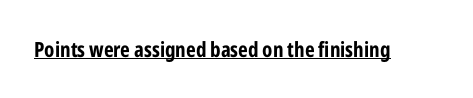
Q: Is the text bold? A: Yes.
Q: Is the text italic (slanted)? A: No, it is upright.
Q: Is the text underlined? A: Yes.
Q: Is the spacing between letters normal or unusually wide? A: Normal.
